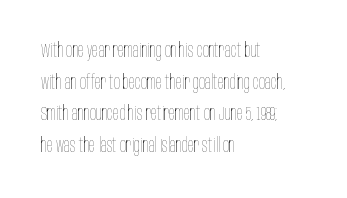
Q: Is the text bold? A: No.
Q: Is the text italic (slanted)? A: No, it is upright.
Q: Is the text underlined? A: No.
Q: How is the paragraph aligned? A: Left-aligned.
Q: Is the spacing between letters normal or unusually wide? A: Normal.
Q: Is the spacing between lines tight, normal or loose? A: Normal.
